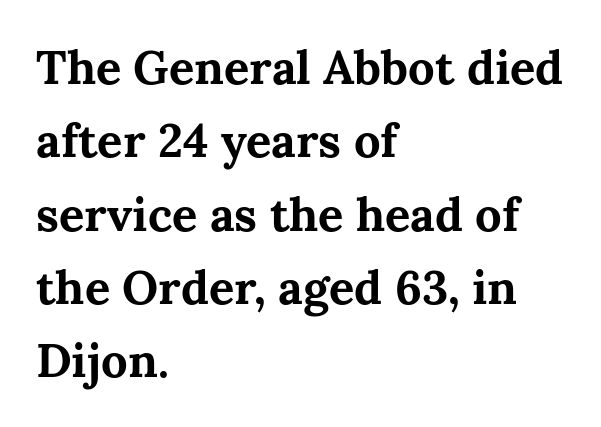
Q: Is the text bold? A: Yes.
Q: Is the text italic (slanted)? A: No, it is upright.
Q: Is the typeface a serif or a sans-serif typeface? A: Serif.
Q: Is the text underlined? A: No.
Q: How is the paragraph aligned? A: Left-aligned.
Q: Is the spacing between letters normal or unusually wide? A: Normal.
Q: Is the spacing between lines tight, normal or loose? A: Normal.
Q: Width (condensed, normal, or wide)? A: Normal.
Q: Stroke contrast? A: Medium.
Q: x-height? A: Medium.
Q: Monospaced? A: No.
